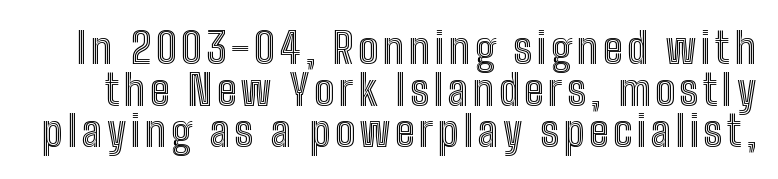
{"italic": "no", "width": "condensed", "x_height": "medium", "monospaced": "no", "underline": "no", "line_spacing": "tight", "line_spacing_ratio": 0.99, "glyph_px": 42}
